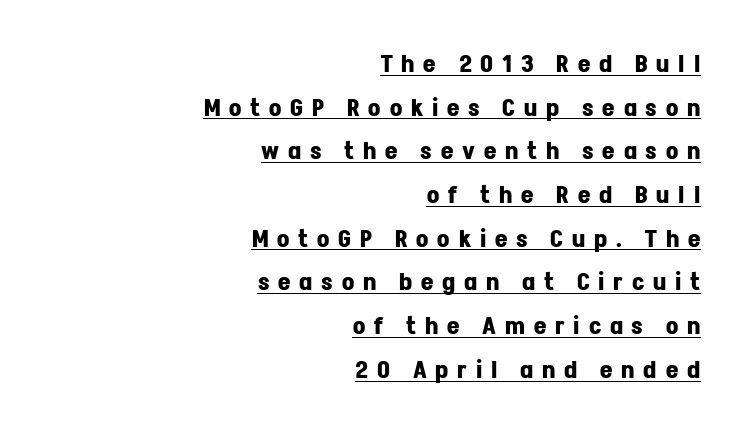
The image shows 24 px bold type, upright; set right-aligned, line spacing 1.82x, unusually wide letter spacing (+0.37 em), underlined.
